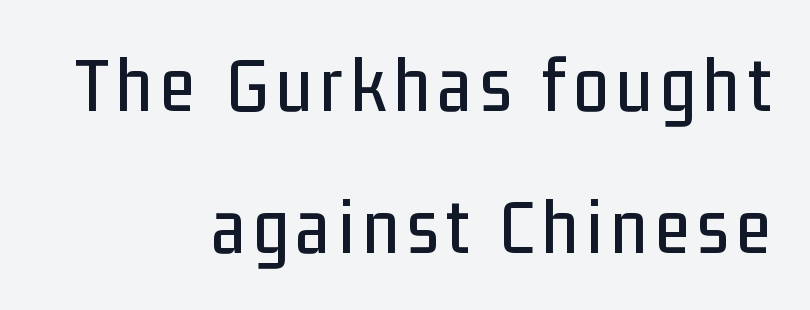
The image shows 80 px condensed sans-serif type, upright; set right-aligned, line spacing 1.78x, not underlined; low stroke contrast and a medium x-height.
